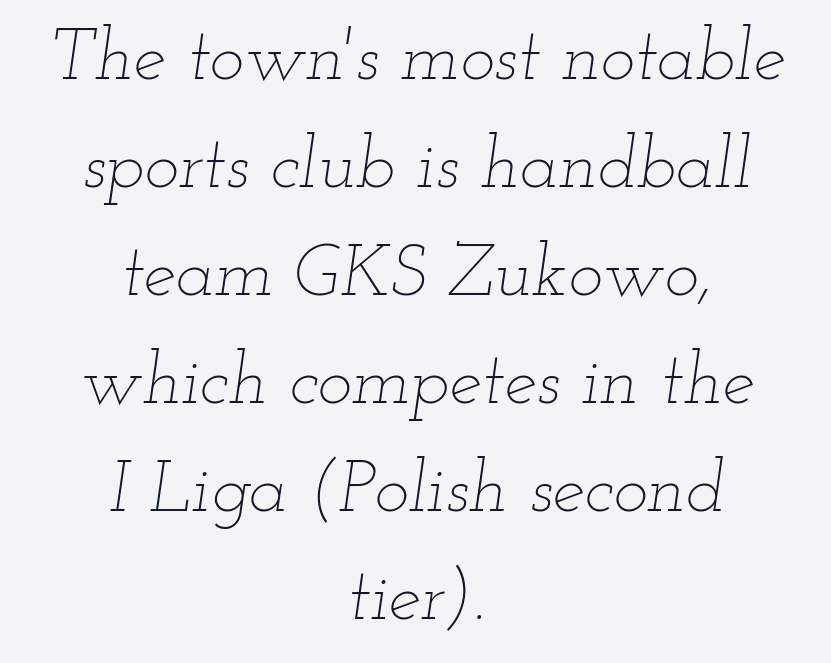
The image shows 73 px thin, wide type, italic (leaning right); set centered, normal line spacing (1.48x), normal letter spacing, not underlined; low stroke contrast and a small x-height.
